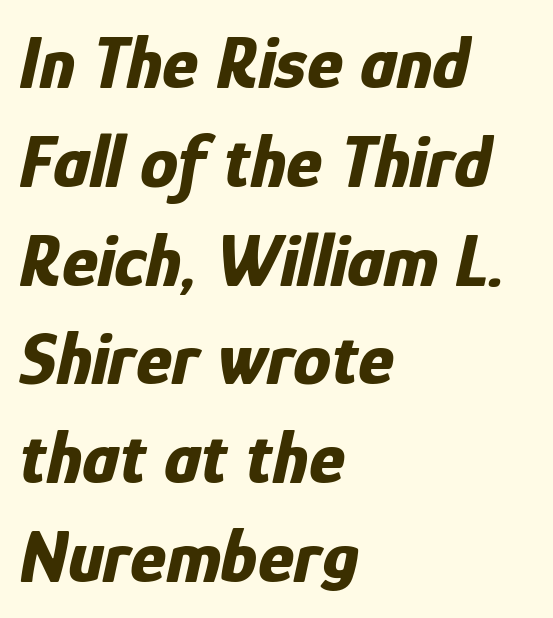
Q: Is the text bold? A: Yes.
Q: Is the text italic (slanted)? A: Yes, it leans right by about 12 degrees.
Q: Is the text underlined? A: No.
Q: How is the paragraph aligned? A: Left-aligned.
Q: Is the spacing between letters normal or unusually wide? A: Normal.
Q: Is the spacing between lines tight, normal or loose? A: Normal.
Q: Width (condensed, normal, or wide)? A: Condensed.
Q: Stroke contrast? A: Low.
Q: x-height? A: Medium.
Q: Monospaced? A: No.
